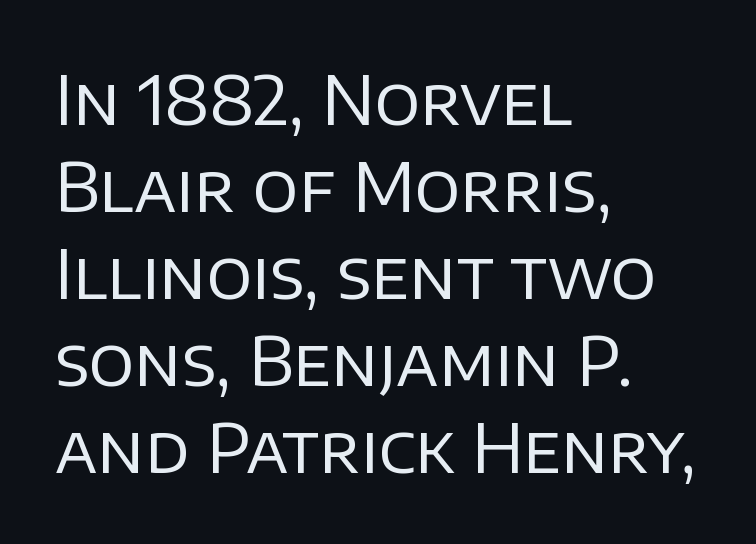
The image shows 67 px regular-weight sans-serif type, upright; set left-aligned, normal line spacing (1.3x), normal letter spacing, not underlined; low stroke contrast and a large x-height.
